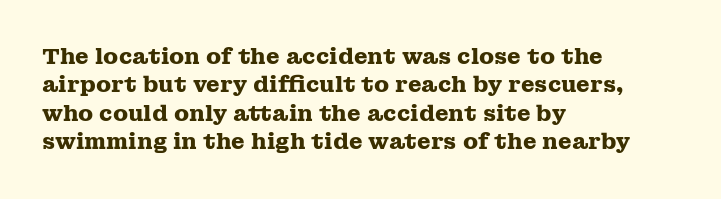
This is the regular roman posture of the typeface. The lines in this sample share a left origin and differ only in where they stop. Standard letterfit; no display-style spreading of the glyphs. Heavy-handed strokes throughout: this text is bold. The space directly below the letters is spotless.
